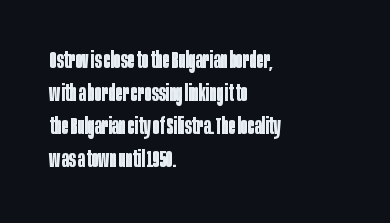
Q: Is the text bold? A: Yes.
Q: Is the text italic (slanted)? A: No, it is upright.
Q: Is the text underlined? A: No.
Q: How is the paragraph aligned? A: Left-aligned.
Q: Is the spacing between letters normal or unusually wide? A: Normal.
Q: Is the spacing between lines tight, normal or loose? A: Normal.
